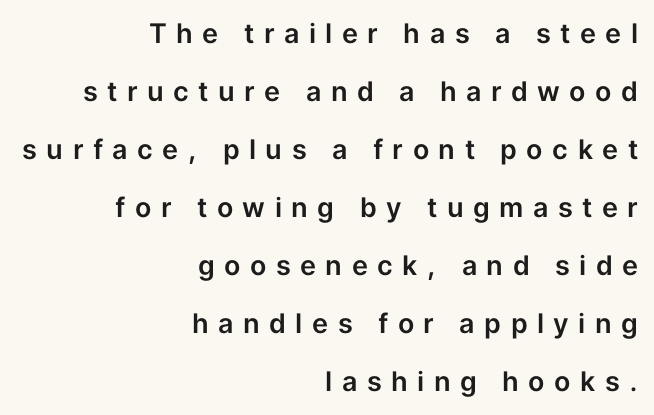
{"italic": "no", "underline": "no", "align": "right", "line_spacing": "loose", "line_spacing_ratio": 2.15, "letter_spacing": "wide", "letter_spacing_em": 0.35, "glyph_px": 27}
